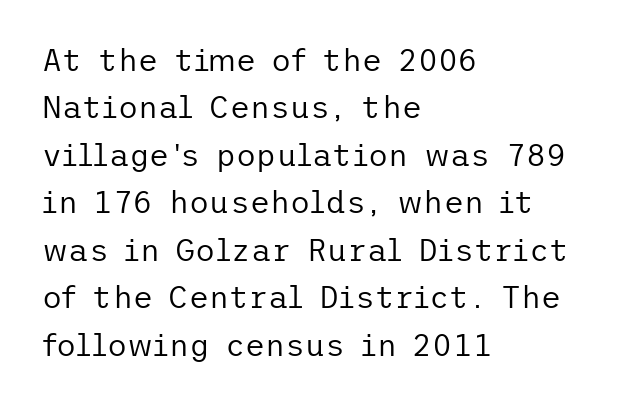
{"serif": "no", "italic": "no", "bold": "no", "weight": "regular", "width": "normal", "stroke_contrast": "low", "x_height": "medium", "underline": "no", "align": "left", "line_spacing": "normal", "line_spacing_ratio": 1.53, "letter_spacing": "normal", "letter_spacing_em": 0.0, "glyph_px": 31}
